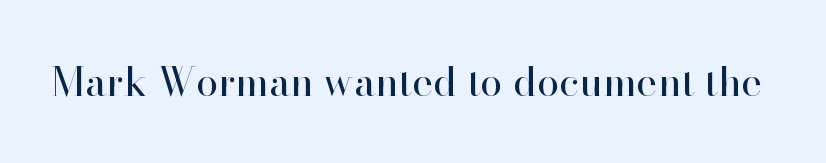
The image shows 40 px regular-weight serif type, upright; set normal letter spacing, not underlined; high stroke contrast and a small x-height.
